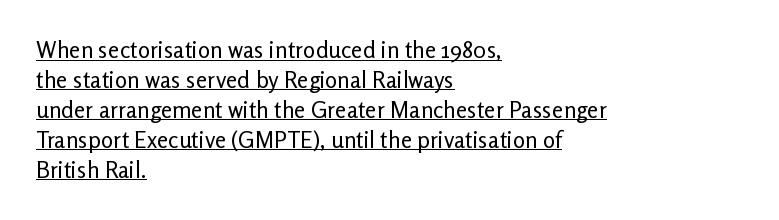
The image shows 23 px text type, upright; set left-aligned, normal line spacing (1.3x), normal letter spacing, underlined.
